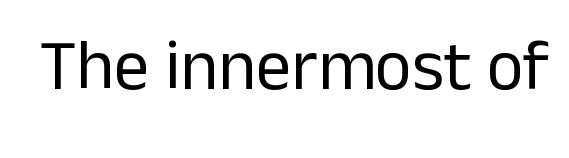
Proportional: the letters do not fall into vertical columns. The passage shown is not bold in any degree. Examine the stroke ends and you'll find no serifs. Each row of text sits above clean, open space. No extra tracking has been applied to these lines. In terms of posture, this sample is upright.
